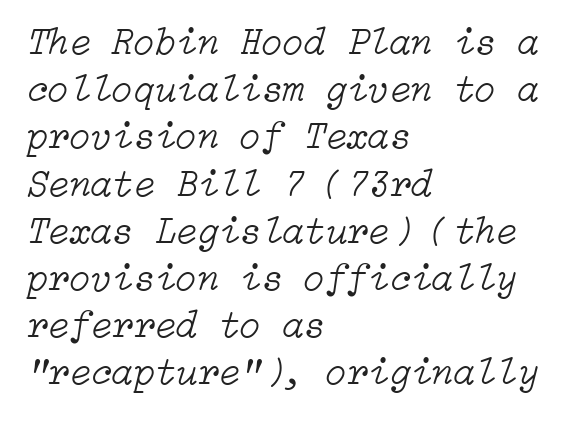
The image shows 39 px light type, italic (leaning right); set left-aligned, line spacing 1.21x, normal letter spacing, not underlined; low stroke contrast and a medium x-height.
